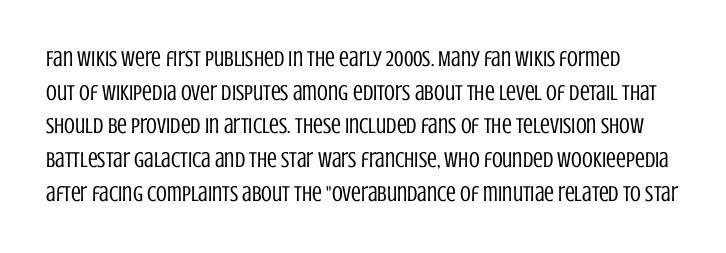
{"italic": "no", "bold": "no", "underline": "no", "line_spacing": "normal", "line_spacing_ratio": 1.53, "letter_spacing": "normal", "letter_spacing_em": 0.0, "glyph_px": 22}
